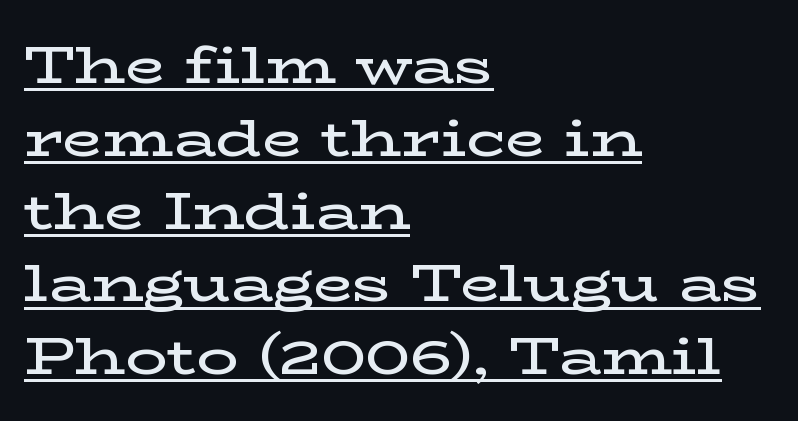
{"serif": "yes", "italic": "no", "bold": "semi", "weight": "semibold", "width": "wide", "stroke_contrast": "low", "x_height": "medium", "monospaced": "no", "underline": "yes", "align": "left", "line_spacing": "normal", "line_spacing_ratio": 1.4, "letter_spacing": "normal", "letter_spacing_em": 0.0, "glyph_px": 52}
